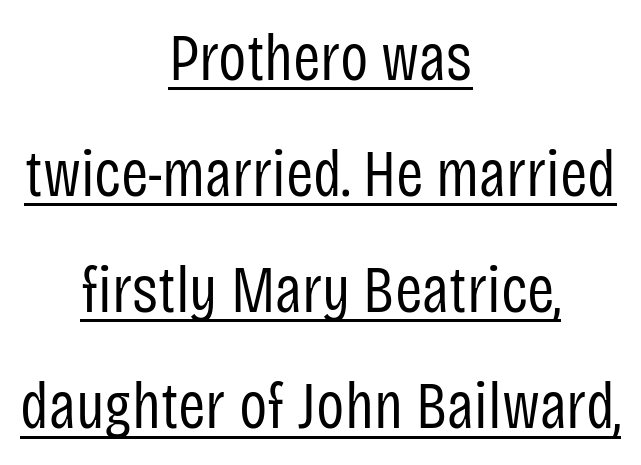
{"serif": "no", "italic": "no", "bold": "no", "weight": "regular", "width": "condensed", "stroke_contrast": "low", "x_height": "large", "monospaced": "no", "underline": "yes", "align": "center", "line_spacing_ratio": 1.76, "letter_spacing": "normal", "letter_spacing_em": 0.0, "glyph_px": 66}
